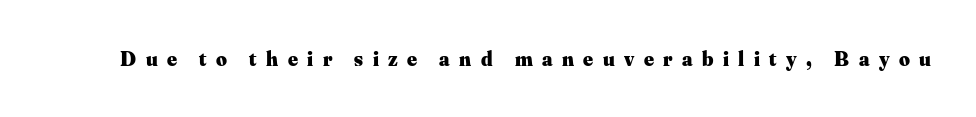
The image shows 21 px bold type, upright; set unusually wide letter spacing (+0.45 em), not underlined.
